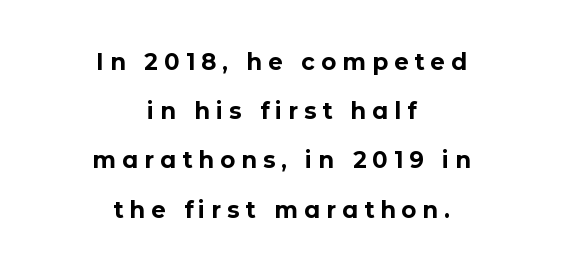
{"italic": "no", "bold": "yes", "underline": "no", "align": "center", "line_spacing": "loose", "line_spacing_ratio": 2.14, "letter_spacing": "wide", "letter_spacing_em": 0.26, "glyph_px": 23}
